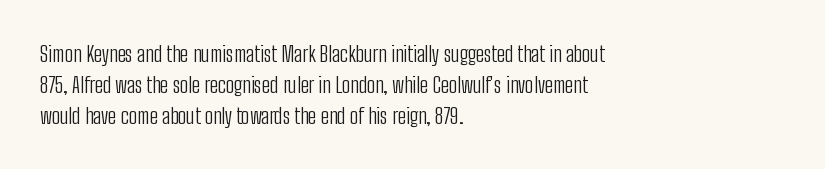
{"italic": "no", "bold": "no", "underline": "no", "align": "left", "line_spacing": "normal", "line_spacing_ratio": 1.4, "letter_spacing": "normal", "letter_spacing_em": 0.0, "glyph_px": 22}
